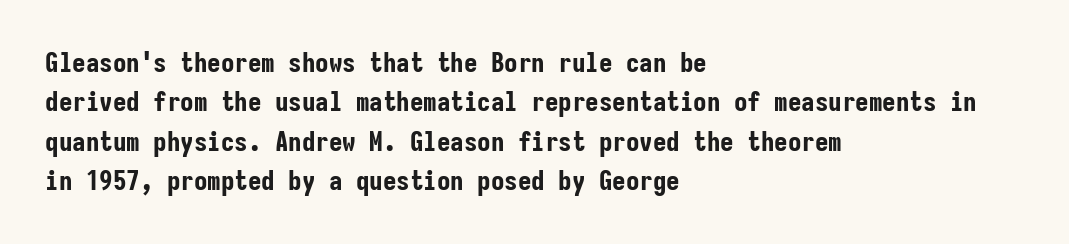
The image shows 27 px bold type, upright; set left-aligned, normal line spacing (1.46x), normal letter spacing, not underlined.
